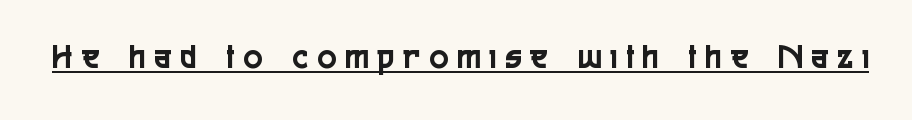
This sample uses expanded letter spacing, leaving extra air between glyphs. The rendering uses natural spacing where letterforms have individual widths. These lines are composed in type without serifs. This sample carries an underscore along the baseline area. The axis of the letterforms is exactly vertical.
